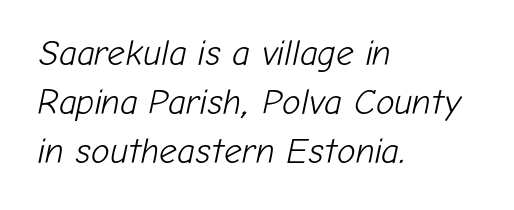
The image shows 35 px light type, italic (leaning right); set left-aligned, normal line spacing (1.4x), normal letter spacing, not underlined; low stroke contrast and a medium x-height.
